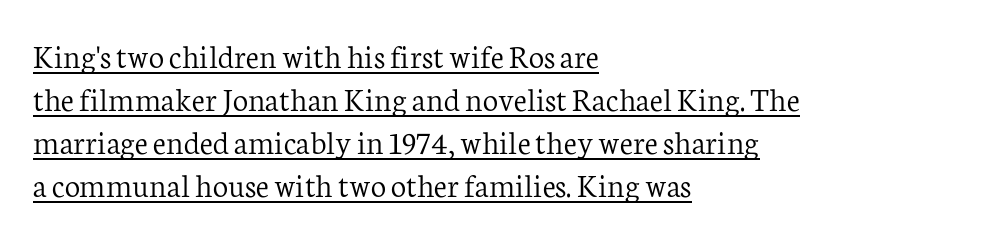
You can see a thin bar hugging the bottom of the glyphs. The compositor pushed each line to the left boundary. Short note: letters normally spaced. Each new line begins a customary step beneath the previous one. Classification — serif.
